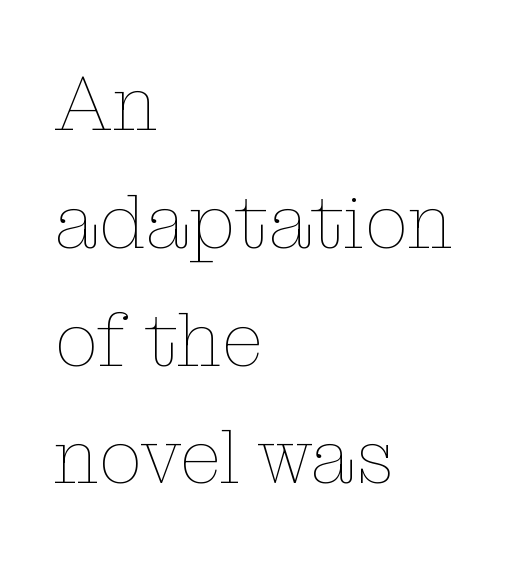
Q: Is the text bold? A: No.
Q: Is the text italic (slanted)? A: No, it is upright.
Q: Is the text underlined? A: No.
Q: How is the paragraph aligned? A: Left-aligned.
Q: Is the spacing between letters normal or unusually wide? A: Normal.
Q: Is the spacing between lines tight, normal or loose? A: Normal.
Q: Width (condensed, normal, or wide)? A: Normal.
Q: Stroke contrast? A: Low.
Q: x-height? A: Medium.
Q: Monospaced? A: No.
